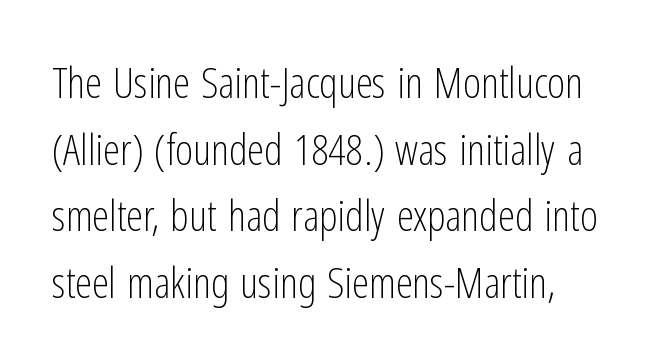
The image shows 43 px light, condensed sans-serif type, upright; set left-aligned, normal line spacing (1.55x), normal letter spacing, not underlined; low stroke contrast and a medium x-height.
